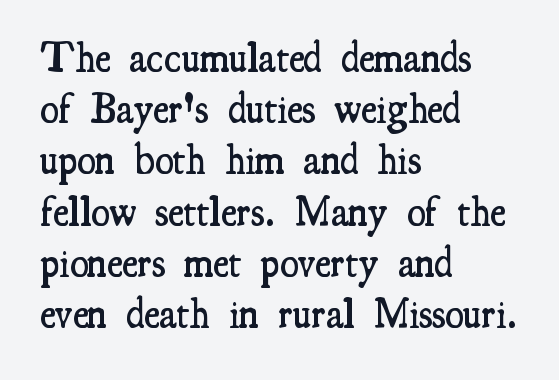
Q: Is the text bold? A: Semi-bold.
Q: Is the text italic (slanted)? A: No, it is upright.
Q: Is the typeface a serif or a sans-serif typeface? A: Serif.
Q: Is the text underlined? A: No.
Q: How is the paragraph aligned? A: Left-aligned.
Q: Is the spacing between letters normal or unusually wide? A: Normal.
Q: Width (condensed, normal, or wide)? A: Condensed.
Q: Stroke contrast? A: Medium.
Q: x-height? A: Small.
Q: Monospaced? A: No.
